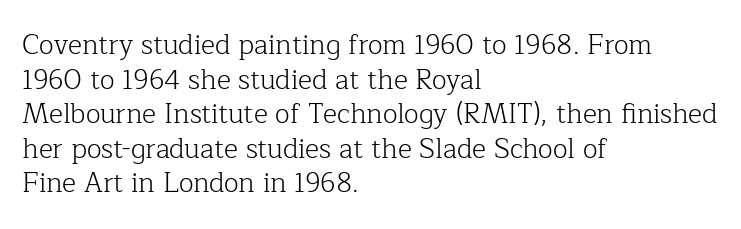
The image shows 27 px text type, upright; set left-aligned, normal line spacing (1.28x), normal letter spacing, not underlined.
